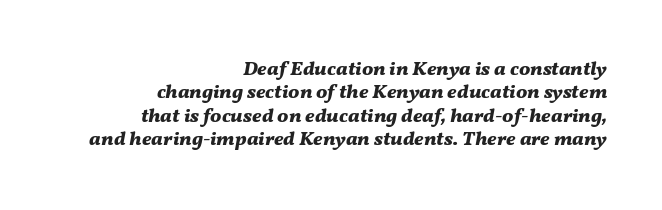
{"italic": "yes", "lean": "right", "slant_degrees": 11, "bold": "yes", "underline": "no", "align": "right", "line_spacing_ratio": 1.17, "letter_spacing": "normal", "letter_spacing_em": 0.0, "glyph_px": 20}
